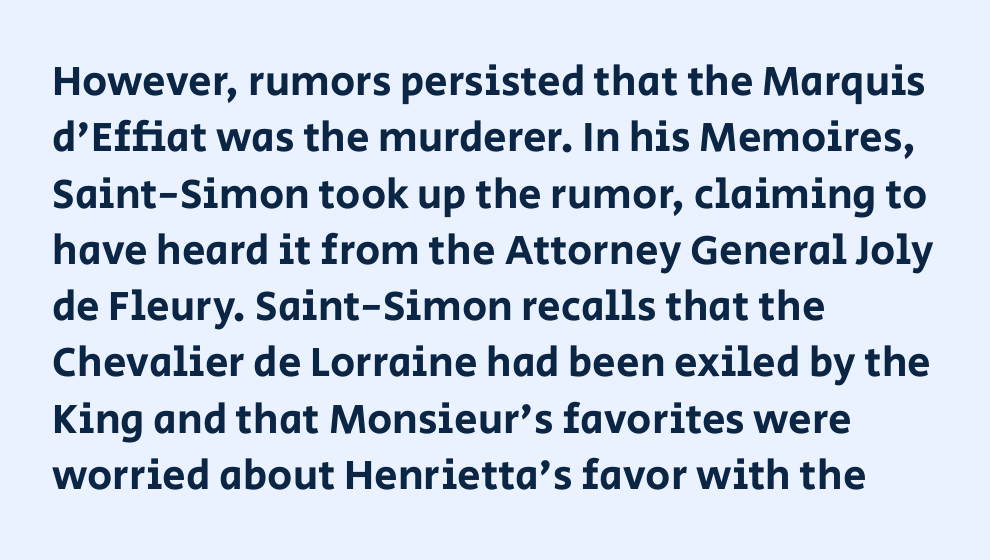
Q: Is the text italic (slanted)? A: No, it is upright.
Q: Is the typeface a serif or a sans-serif typeface? A: Sans-serif.
Q: Is the text underlined? A: No.
Q: How is the paragraph aligned? A: Left-aligned.
Q: Is the spacing between letters normal or unusually wide? A: Normal.
Q: Is the spacing between lines tight, normal or loose? A: Normal.
Q: Width (condensed, normal, or wide)? A: Normal.
Q: Stroke contrast? A: Low.
Q: x-height? A: Large.
Q: Monospaced? A: No.
